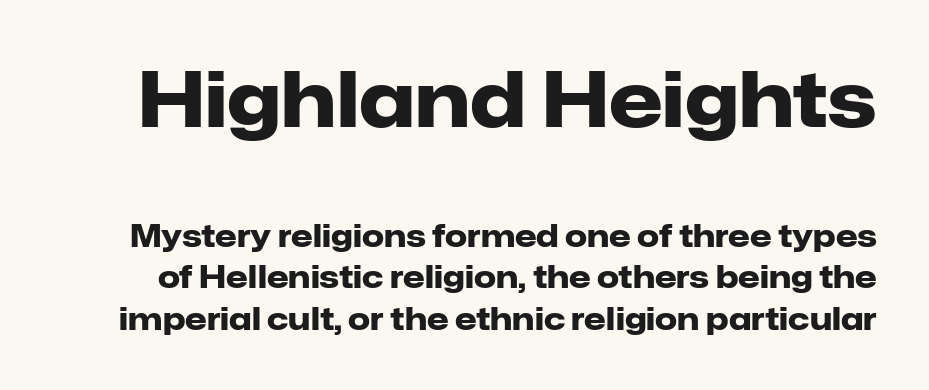
Q: Is the text bold? A: Yes.
Q: Is the text italic (slanted)? A: No, it is upright.
Q: Is the typeface a serif or a sans-serif typeface? A: Sans-serif.
Q: Is the text underlined? A: No.
Q: Is the spacing between letters normal or unusually wide? A: Normal.
Q: Is the spacing between lines tight, normal or loose? A: Normal.
Q: Which block of text is set in a larger size, the first (top) or the second (bottom)? A: The first (top) one.
Q: Width (condensed, normal, or wide)? A: Normal.
Q: Stroke contrast? A: Low.
Q: x-height? A: Medium.
Q: Monospaced? A: No.
